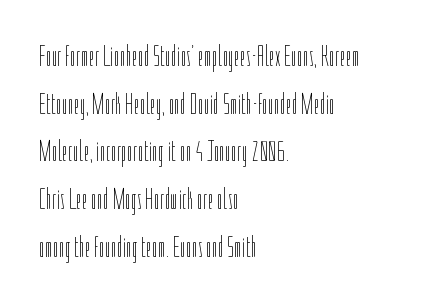
Words float on clear page, feet unadorned. No chunkiness to these letters — they're not bold. The letterforms sit shoulder to shoulder at normal distance. These lines were composed using upright roman letters. Where is the straight margin? On the left.
